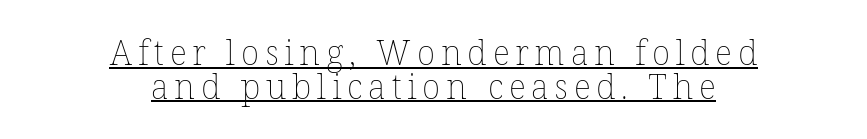
Does the lettering tilt? It doesn't — this is upright. Counters stay open thanks to moderate or lighter strokes. Underline: present. A typesetter would call this proportional, since set widths differ per character.
